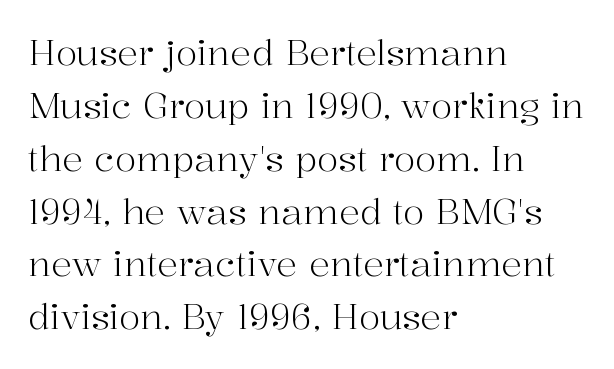
The image shows 35 px light serif type, upright; set left-aligned, normal line spacing (1.51x), normal letter spacing, not underlined; high stroke contrast and a medium x-height.
